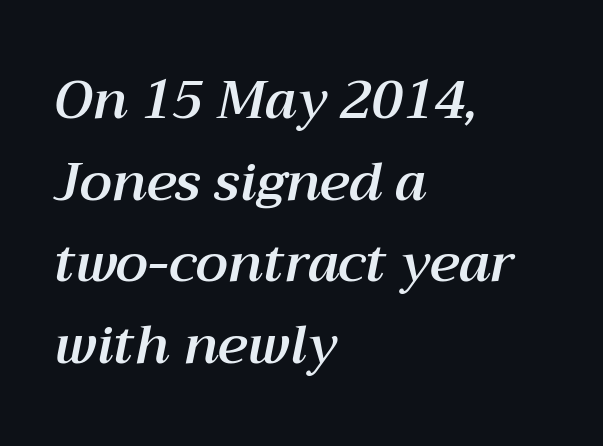
{"italic": "yes", "lean": "right", "slant_degrees": 12, "width": "normal", "stroke_contrast": "medium", "x_height": "medium", "monospaced": "no", "underline": "no", "align": "left", "line_spacing": "normal", "line_spacing_ratio": 1.54, "letter_spacing": "normal", "letter_spacing_em": 0.0, "glyph_px": 53}
